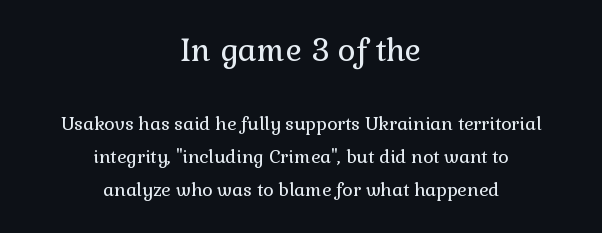
Q: Is the text bold? A: No.
Q: Is the text italic (slanted)? A: No, it is upright.
Q: Is the typeface a serif or a sans-serif typeface? A: Serif.
Q: Is the text underlined? A: No.
Q: How is the paragraph aligned? A: Centered.
Q: Is the spacing between letters normal or unusually wide? A: Normal.
Q: Which block of text is set in a larger size, the first (top) or the second (bottom)? A: The first (top) one.
Q: Width (condensed, normal, or wide)? A: Normal.
Q: x-height? A: Medium.
Q: Monospaced? A: No.
